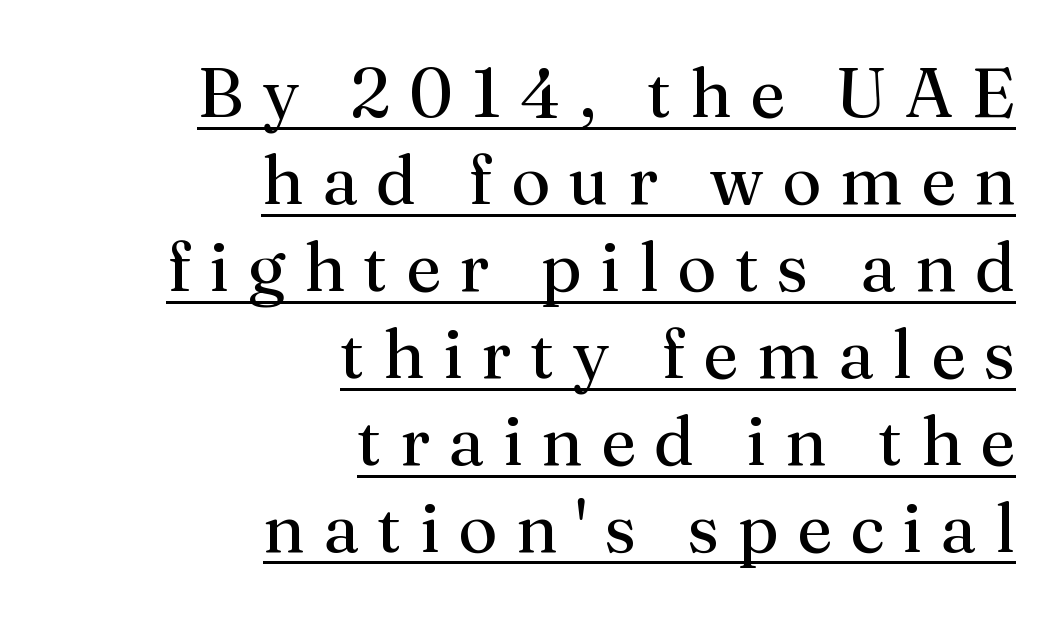
The designer went with a serif here, giving each stem small feet. A continuous stroke trails under the words, as in a hyperlink. These glyphs show unthickened strokes, regular width or finer. The setting favours the right margin, as signatures and pull-quotes sometimes do. Tracking value appears strongly positive — letters spread wide. Here the designer chose a conventional face with non-uniform glyph widths.
